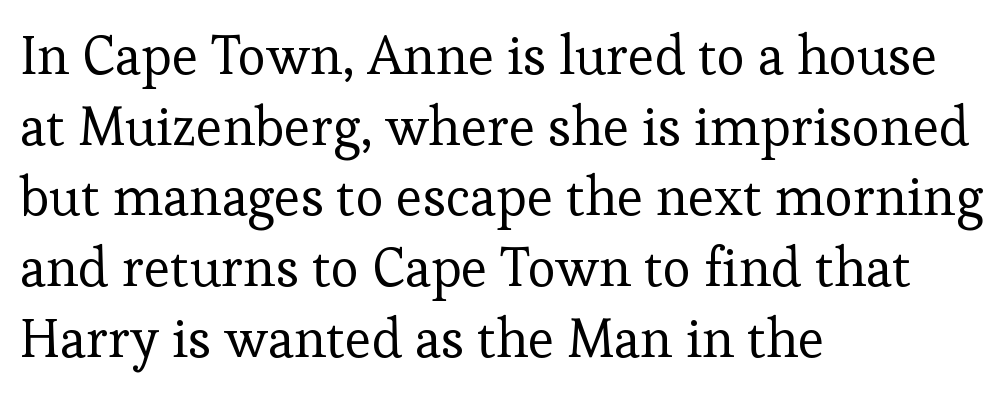
{"serif": "yes", "italic": "no", "bold": "no", "weight": "regular", "width": "normal", "stroke_contrast": "low", "x_height": "medium", "monospaced": "no", "underline": "no", "align": "left", "line_spacing": "normal", "line_spacing_ratio": 1.31, "letter_spacing": "normal", "letter_spacing_em": 0.0, "glyph_px": 54}
